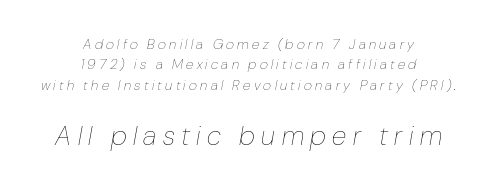
The image shows 27 px text type, italic (leaning right); set centered, normal line spacing (1.46x), unusually wide letter spacing (+0.24 em), not underlined; the second (bottom) block is 1.93x larger.
